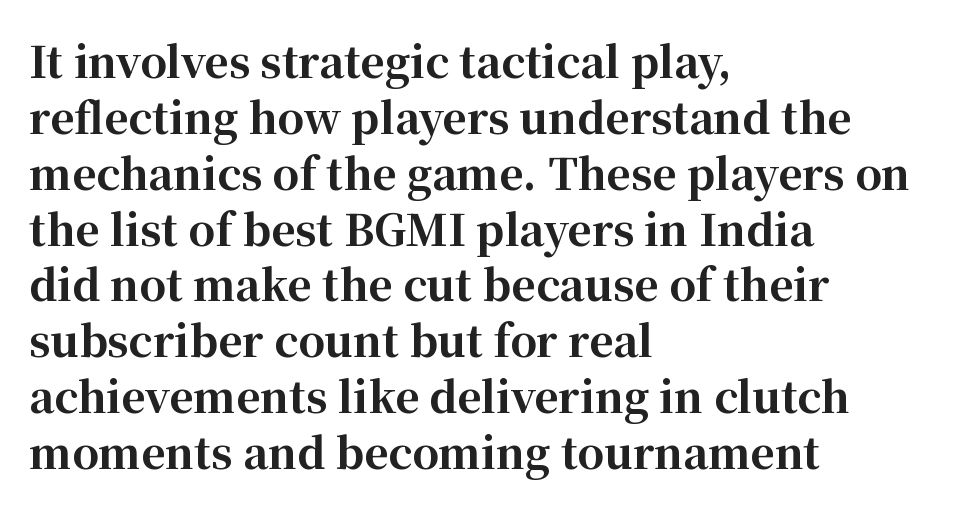
{"serif": "yes", "italic": "no", "bold": "yes", "weight": "bold", "width": "normal", "stroke_contrast": "high", "x_height": "medium", "monospaced": "no", "underline": "no", "align": "left", "line_spacing": "normal", "line_spacing_ratio": 1.33, "letter_spacing": "normal", "letter_spacing_em": 0.0, "glyph_px": 42}
